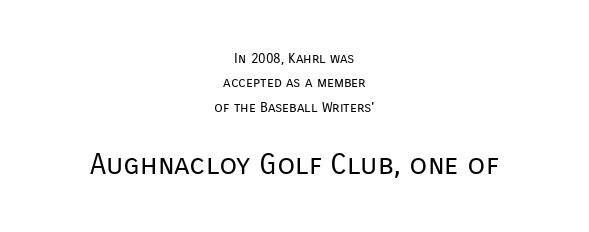
Q: Is the text bold? A: No.
Q: Is the text italic (slanted)? A: No, it is upright.
Q: Is the typeface a serif or a sans-serif typeface? A: Sans-serif.
Q: Is the text underlined? A: No.
Q: How is the paragraph aligned? A: Centered.
Q: Is the spacing between letters normal or unusually wide? A: Normal.
Q: Which block of text is set in a larger size, the first (top) or the second (bottom)? A: The second (bottom) one.
Q: Width (condensed, normal, or wide)? A: Normal.
Q: Stroke contrast? A: Low.
Q: x-height? A: Medium.
Q: Monospaced? A: No.
